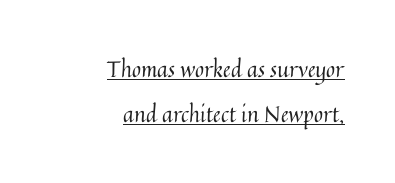
Q: Is the text bold? A: No.
Q: Is the text underlined? A: Yes.
Q: How is the paragraph aligned? A: Right-aligned.
Q: Is the spacing between letters normal or unusually wide? A: Normal.
Q: Is the spacing between lines tight, normal or loose? A: Loose.
